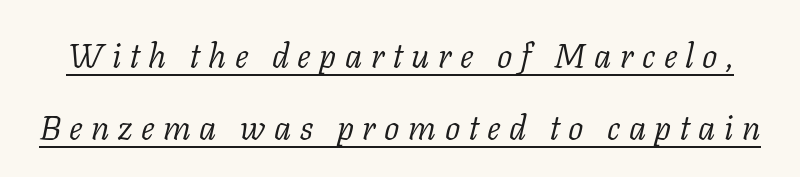
{"serif": "yes", "italic": "yes", "lean": "right", "slant_degrees": 11, "bold": "no", "weight": "light", "width": "normal", "stroke_contrast": "low", "x_height": "medium", "monospaced": "no", "underline": "yes", "line_spacing": "loose", "line_spacing_ratio": 2.12, "letter_spacing": "wide", "letter_spacing_em": 0.25, "glyph_px": 34}
